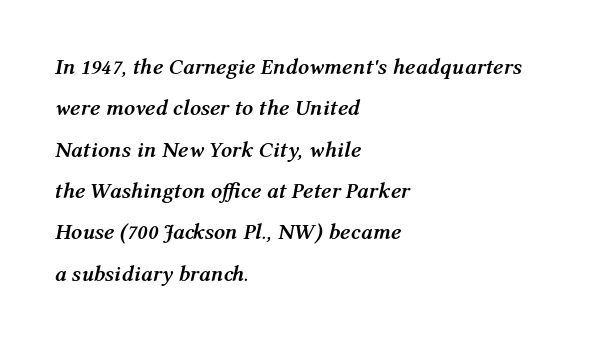
The image shows 22 px bold type, italic (leaning right); set left-aligned, line spacing 1.88x, normal letter spacing, not underlined.
